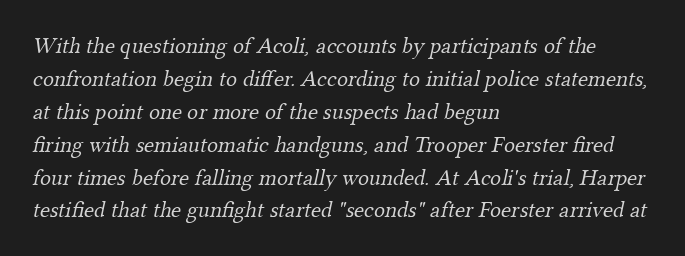
{"bold": "no", "underline": "no", "align": "left", "line_spacing": "normal", "line_spacing_ratio": 1.43, "letter_spacing": "normal", "letter_spacing_em": 0.0, "glyph_px": 23}
